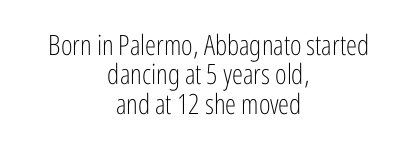
The image shows 28 px light, condensed sans-serif type, upright; set centered, tight line spacing (1.05x), normal letter spacing, not underlined; low stroke contrast and a medium x-height.
